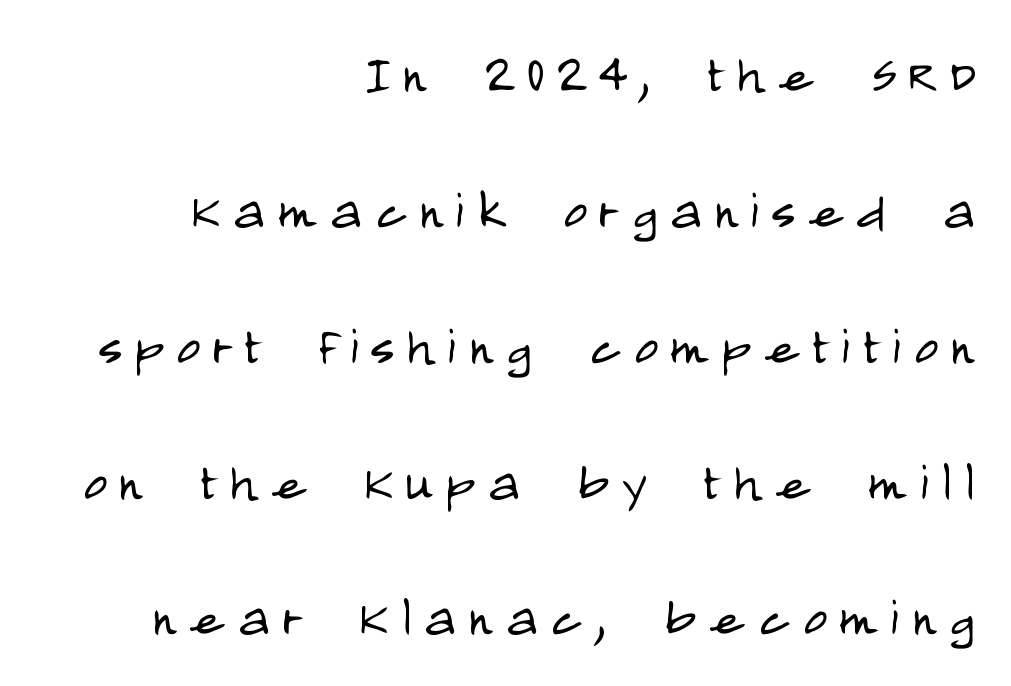
The image shows 65 px light, condensed sans-serif type, upright; set right-aligned, loose line spacing (2.09x), not underlined; low stroke contrast and a large x-height.
